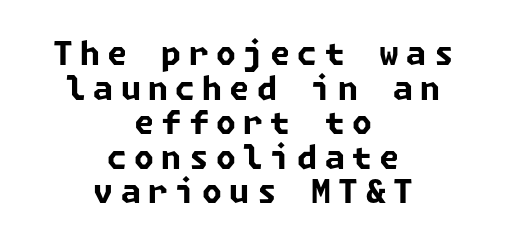
Reading down the column, the eye jumps only a short way to each next line. Its strokes are broad and dark, the hallmark of bold type. Underlining? Definitely not there. Short and long lines alike share a common midpoint. Here the glyphs are tracked loosely, breaking word shapes into spaced letters.
